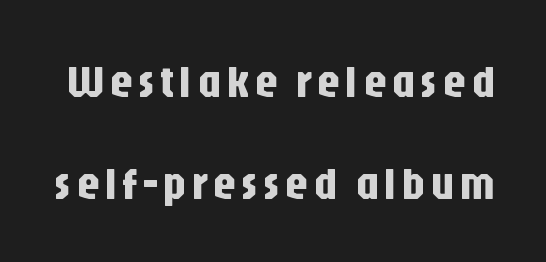
{"serif": "no", "italic": "no", "width": "condensed", "stroke_contrast": "low", "x_height": "large", "monospaced": "no", "underline": "no", "line_spacing": "loose", "line_spacing_ratio": 2.21, "glyph_px": 46}
